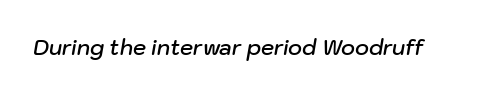
Students, note that the glyphs here touch the page at normal intervals. Descender tails drop into unmarked territory. Slant detected: the letters are inclined. Is the type bold? Partly — it's a semibold, heavier than regular but not fully bold.
